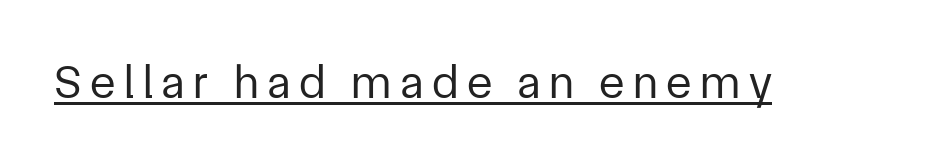
{"serif": "no", "italic": "no", "bold": "no", "weight": "regular", "width": "normal", "stroke_contrast": "low", "x_height": "medium", "monospaced": "no", "underline": "yes", "glyph_px": 47}
